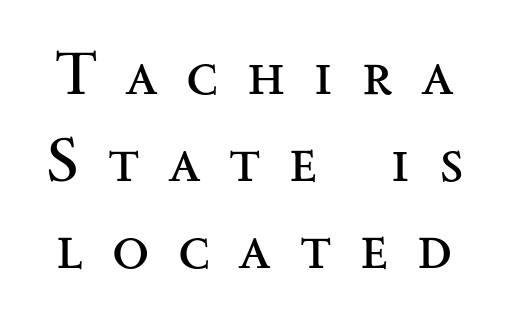
The image shows 61 px regular-weight, wide serif type, upright; set normal line spacing (1.43x), unusually wide letter spacing (+0.47 em), not underlined; medium stroke contrast and a small x-height.
